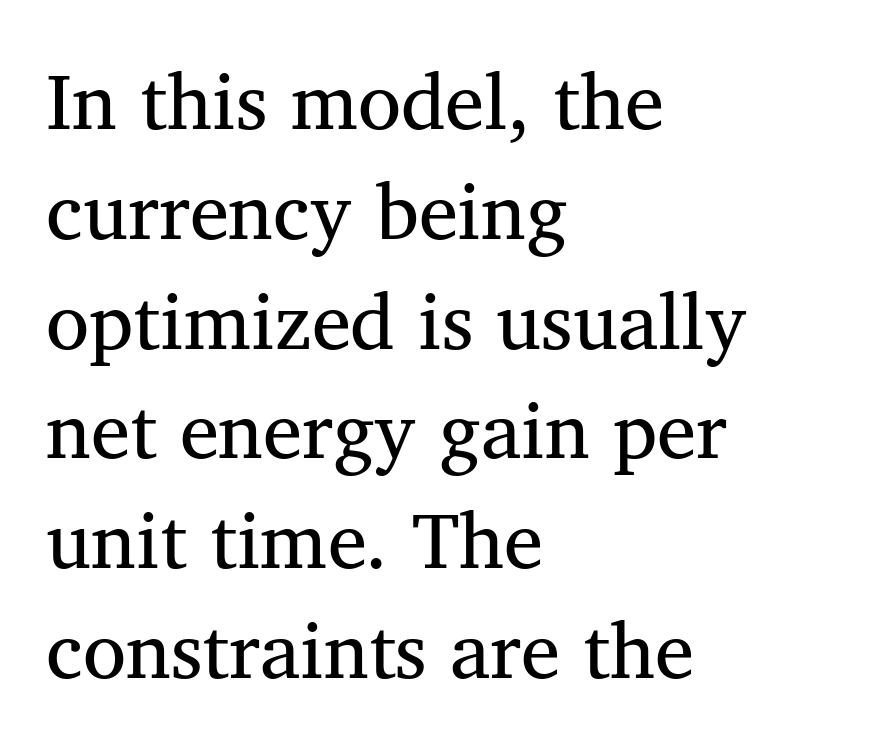
The image shows 79 px serif type, upright; set left-aligned, normal line spacing (1.39x), normal letter spacing, not underlined; medium stroke contrast and a medium x-height.
